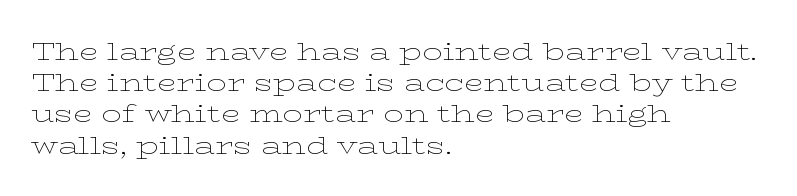
{"italic": "no", "bold": "no", "underline": "no", "align": "left", "line_spacing": "normal", "line_spacing_ratio": 1.25, "letter_spacing": "normal", "letter_spacing_em": 0.0, "glyph_px": 25}
